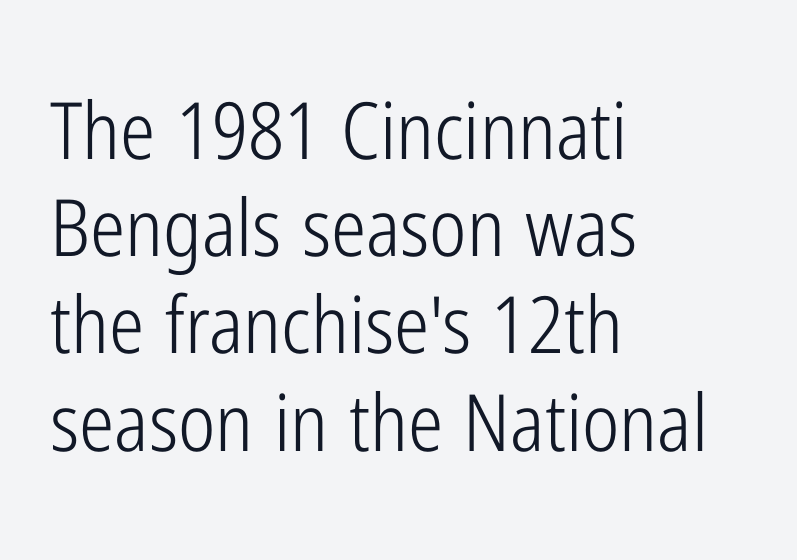
Q: Is the text bold? A: No.
Q: Is the text italic (slanted)? A: No, it is upright.
Q: Is the typeface a serif or a sans-serif typeface? A: Sans-serif.
Q: Is the text underlined? A: No.
Q: How is the paragraph aligned? A: Left-aligned.
Q: Is the spacing between letters normal or unusually wide? A: Normal.
Q: Width (condensed, normal, or wide)? A: Condensed.
Q: Stroke contrast? A: Low.
Q: x-height? A: Medium.
Q: Monospaced? A: No.
